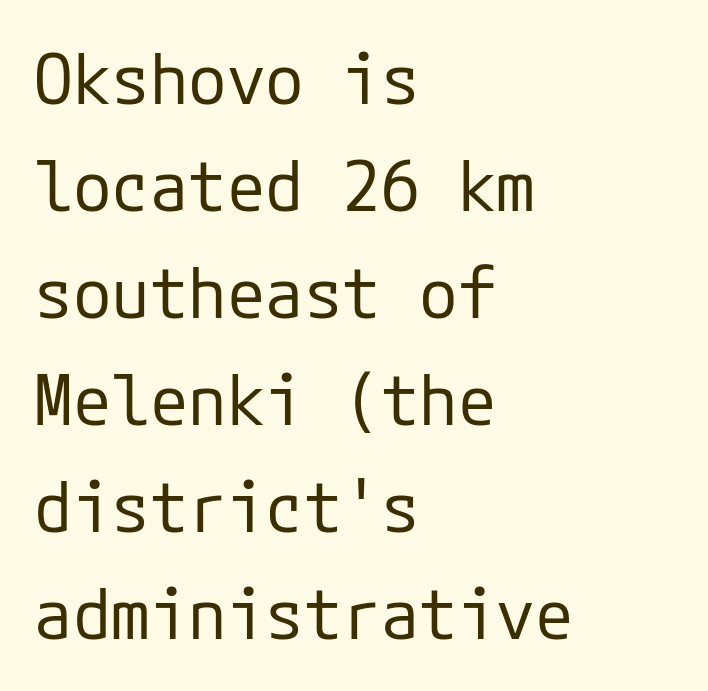
The setting favours the left margin, as ordinary paragraphs usually do. Characters follow at the spacing the type designer built in. Is the type heavy? It reads as light-to-regular instead. Notice how the stems are strictly vertical — no italics here. Type style note: lacks serifs.
